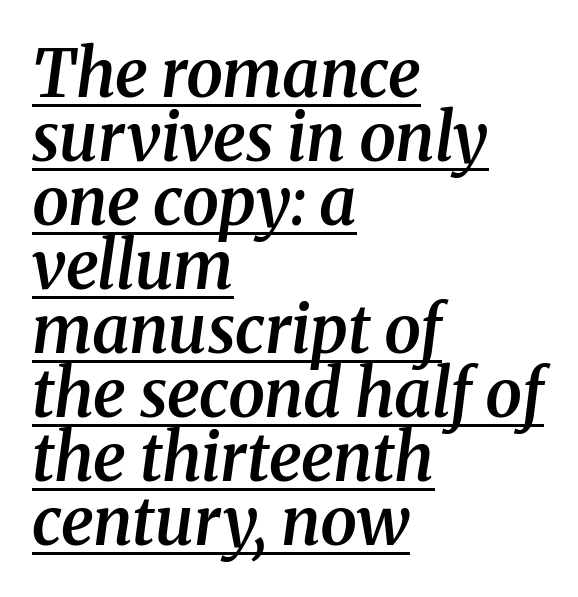
Q: Is the text bold? A: Semi-bold.
Q: Is the text italic (slanted)? A: Yes, it leans right by about 8 degrees.
Q: Is the typeface a serif or a sans-serif typeface? A: Serif.
Q: Is the text underlined? A: Yes.
Q: How is the paragraph aligned? A: Left-aligned.
Q: Is the spacing between letters normal or unusually wide? A: Normal.
Q: Is the spacing between lines tight, normal or loose? A: Tight.
Q: Width (condensed, normal, or wide)? A: Normal.
Q: Stroke contrast? A: Medium.
Q: x-height? A: Medium.
Q: Monospaced? A: No.
